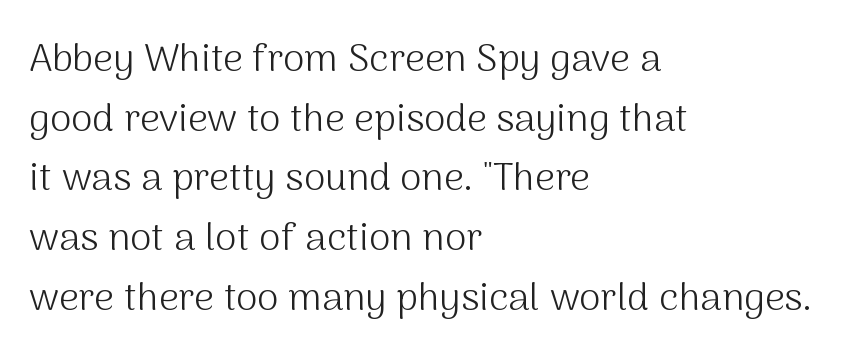
A classic flush-left, rag-right setting is used for this passage. Is this a fixed-width face? No — the glyphs have proportional, varying widths. Rendered with straight, roman letterforms. Compared with a typical body face, this is equally light or lighter still. Quick note: underline off.
